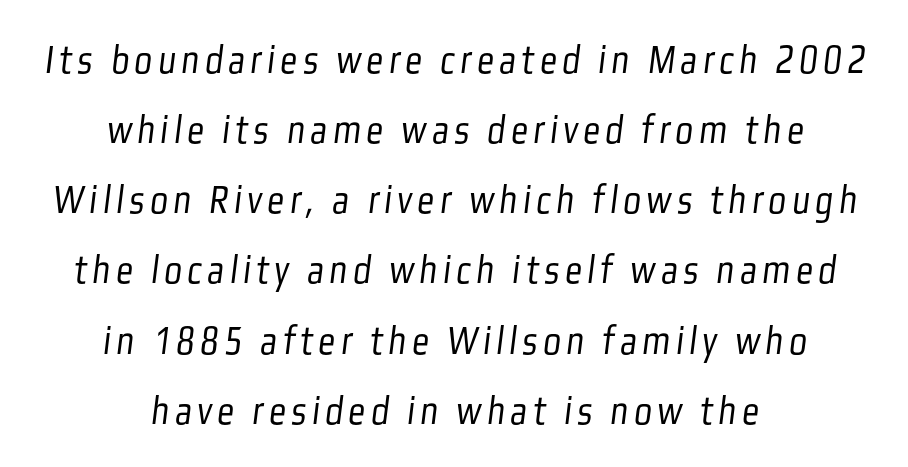
{"serif": "no", "bold": "no", "weight": "light", "width": "condensed", "stroke_contrast": "low", "x_height": "medium", "monospaced": "no", "underline": "no", "align": "center", "line_spacing": "normal", "line_spacing_ratio": 1.67, "glyph_px": 42}
